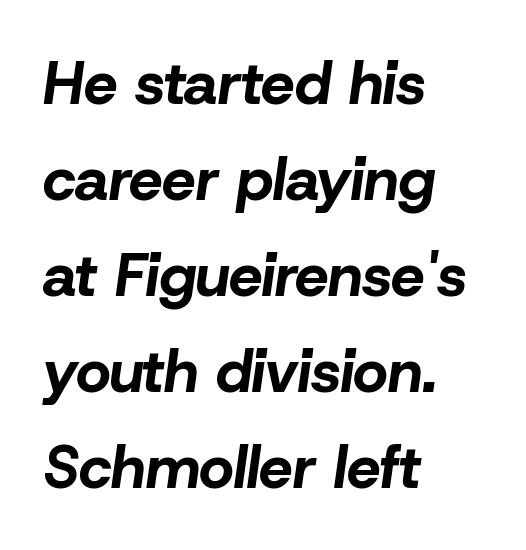
The letters advance in unequal steps, a hallmark of proportional type. Compared with typical body copy, the letter spacing here is the same. Teacher's note: observe the even left margin — that is flush-left alignment. Notice how descenders clear the ascenders below comfortably — that's standard leading.
